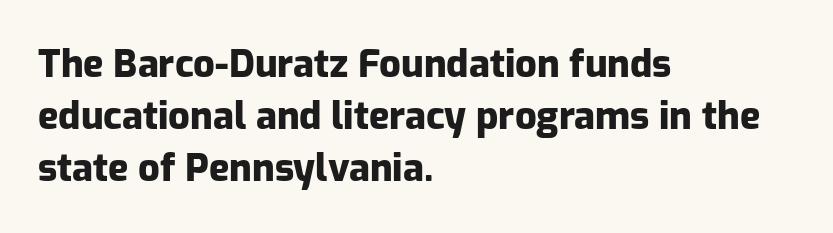
The image shows 38 px heavy sans-serif type, upright; set left-aligned, normal line spacing (1.37x), normal letter spacing, not underlined; low stroke contrast and a medium x-height.
